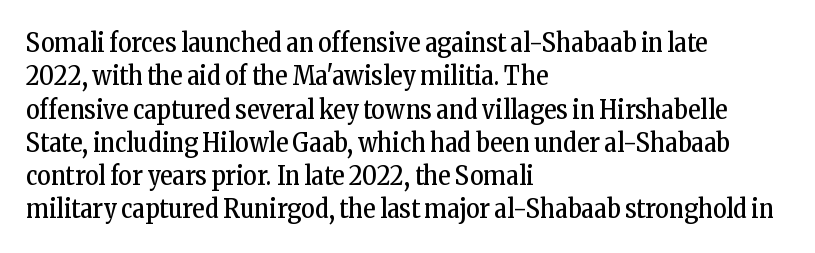
The image shows 26 px text type, upright; set left-aligned, normal line spacing (1.28x), normal letter spacing, not underlined.
